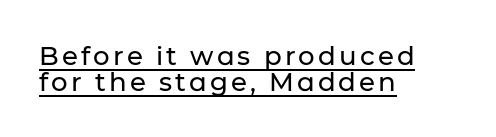
Q: Is the text italic (slanted)? A: No, it is upright.
Q: Is the text underlined? A: Yes.
Q: How is the paragraph aligned? A: Left-aligned.
Q: Is the spacing between lines tight, normal or loose? A: Tight.
